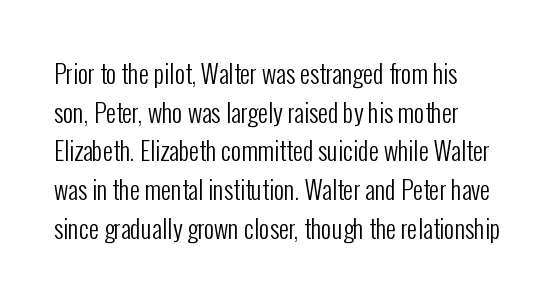
Q: Is the text bold? A: No.
Q: Is the text italic (slanted)? A: No, it is upright.
Q: Is the text underlined? A: No.
Q: Is the spacing between letters normal or unusually wide? A: Normal.
Q: Is the spacing between lines tight, normal or loose? A: Normal.
